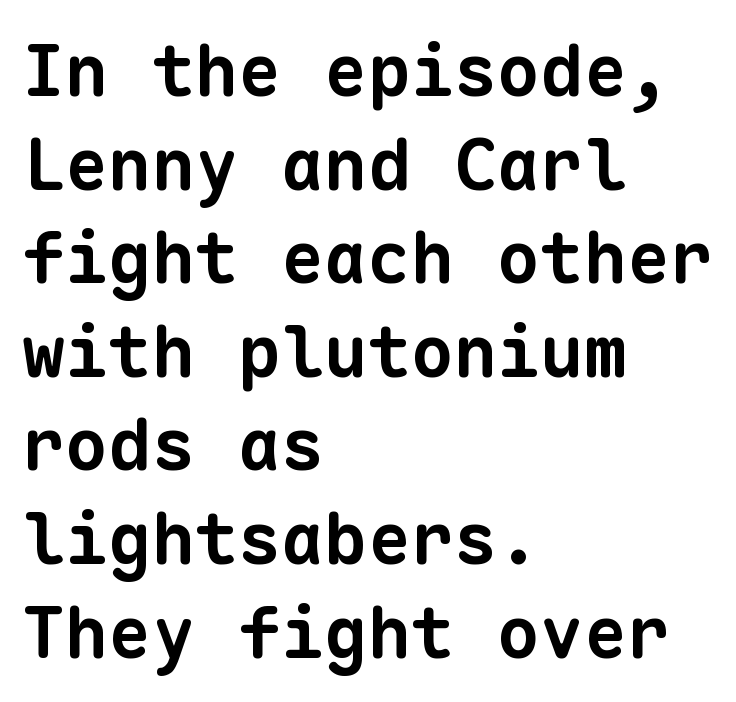
Q: Is the text bold? A: Yes.
Q: Is the typeface a serif or a sans-serif typeface? A: Sans-serif.
Q: Is the text underlined? A: No.
Q: How is the paragraph aligned? A: Left-aligned.
Q: Is the spacing between letters normal or unusually wide? A: Normal.
Q: Is the spacing between lines tight, normal or loose? A: Normal.
Q: Width (condensed, normal, or wide)? A: Normal.
Q: Stroke contrast? A: Low.
Q: x-height? A: Medium.
Q: Monospaced? A: Yes.
